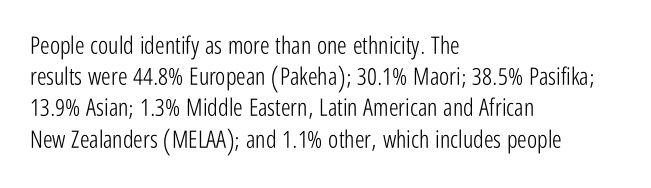
{"italic": "no", "bold": "no", "underline": "no", "align": "left", "line_spacing": "normal", "line_spacing_ratio": 1.3, "letter_spacing": "normal", "letter_spacing_em": 0.0, "glyph_px": 24}
